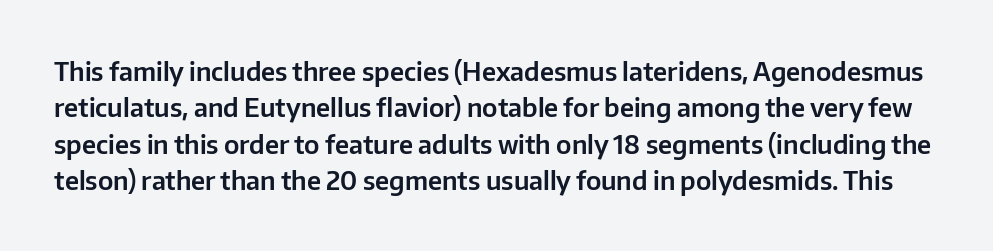
The image shows 26 px text type, upright; set normal line spacing (1.4x), normal letter spacing, not underlined.
